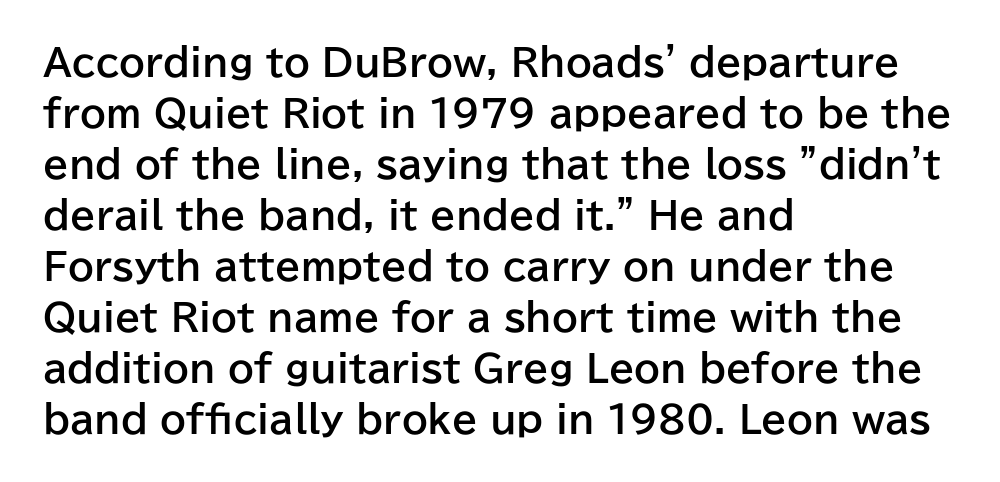
The image shows 37 px bold sans-serif type, upright; set left-aligned, normal line spacing (1.38x), normal letter spacing, not underlined; low stroke contrast and a medium x-height.
